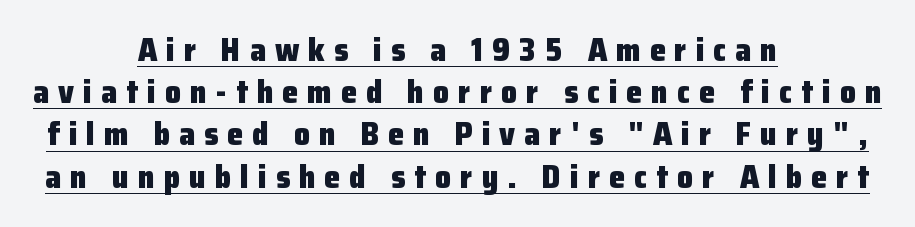
The image shows 32 px heavy sans-serif type, upright; set centered, normal line spacing (1.32x), unusually wide letter spacing (+0.28 em), underlined; low stroke contrast and a medium x-height.
